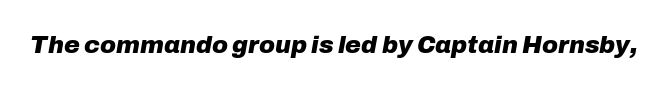
Quick note: underline off. The font is running at its bold setting. Nothing unusual about the tracking: characters are spaced as the font intends. Compared with ordinary roman type, these characters are visibly tilted.
